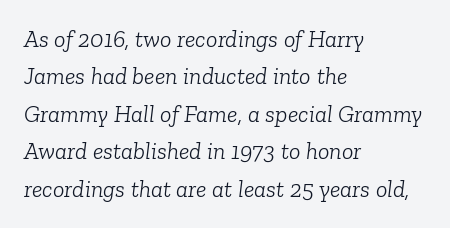
Quick note: underline off. Teacher's note: observe the even left margin — that is flush-left alignment. Inter-character spacing is left at the font's built-in metrics. Slant detected: the letters are inclined.
